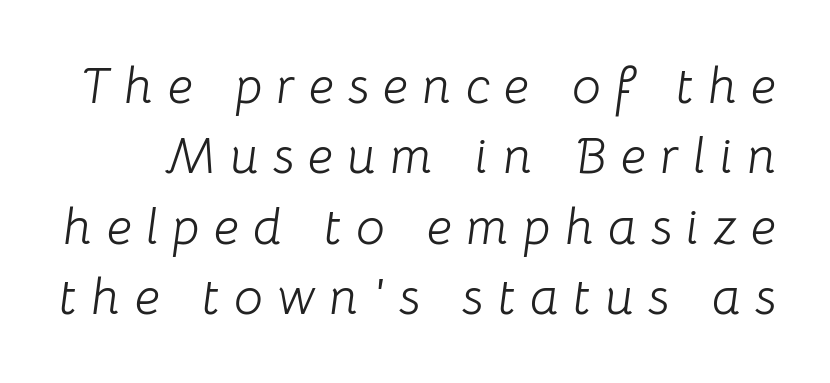
The image shows 51 px light type, italic (leaning right); set normal line spacing (1.38x), unusually wide letter spacing (+0.28 em), not underlined; low stroke contrast and a medium x-height.
